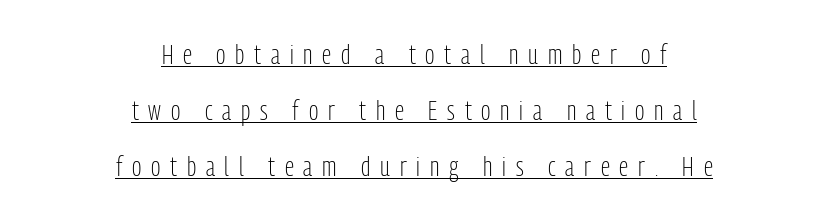
Q: Is the text bold? A: No.
Q: Is the text italic (slanted)? A: No, it is upright.
Q: Is the typeface a serif or a sans-serif typeface? A: Sans-serif.
Q: Is the text underlined? A: Yes.
Q: How is the paragraph aligned? A: Centered.
Q: Is the spacing between letters normal or unusually wide? A: Unusually wide.
Q: Is the spacing between lines tight, normal or loose? A: Loose.
Q: Width (condensed, normal, or wide)? A: Condensed.
Q: Stroke contrast? A: Low.
Q: x-height? A: Medium.
Q: Monospaced? A: No.
